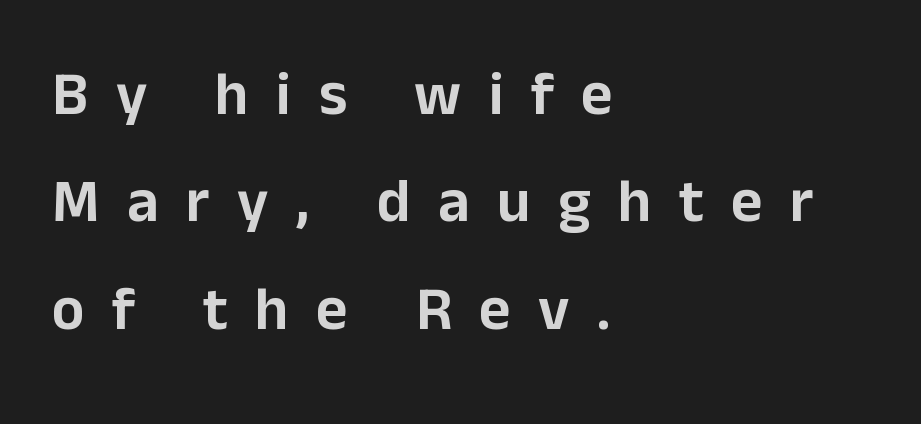
Q: Is the text italic (slanted)? A: No, it is upright.
Q: Is the typeface a serif or a sans-serif typeface? A: Sans-serif.
Q: Is the text underlined? A: No.
Q: How is the paragraph aligned? A: Left-aligned.
Q: Is the spacing between letters normal or unusually wide? A: Unusually wide.
Q: Width (condensed, normal, or wide)? A: Normal.
Q: Stroke contrast? A: Low.
Q: x-height? A: Medium.
Q: Monospaced? A: No.
